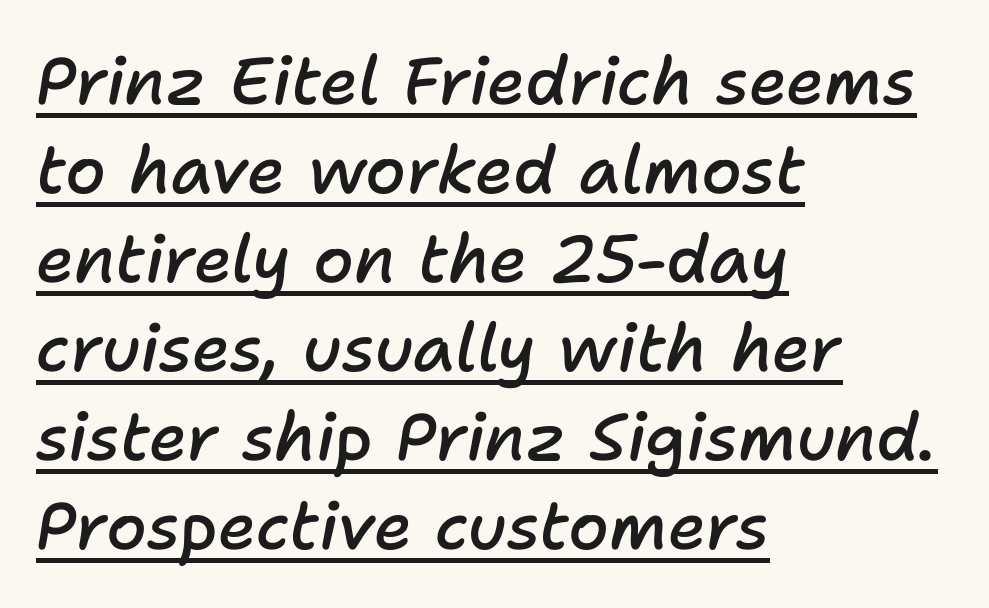
A fair bit of extra ink — the face is semibold, not bold. Line beginnings align vertically; line endings do not. Notice how descenders clear the ascenders below comfortably — that's standard leading. Characters are canted at an angle relative to the baseline's perpendicular. Think of a printed novel: that variable character pitch is what you see here.
